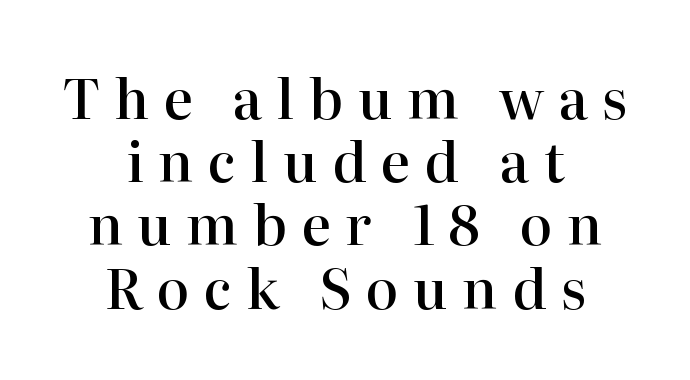
Q: Is the text bold? A: Semi-bold.
Q: Is the text italic (slanted)? A: No, it is upright.
Q: Is the typeface a serif or a sans-serif typeface? A: Serif.
Q: Is the text underlined? A: No.
Q: How is the paragraph aligned? A: Centered.
Q: Is the spacing between letters normal or unusually wide? A: Unusually wide.
Q: Is the spacing between lines tight, normal or loose? A: Tight.
Q: Width (condensed, normal, or wide)? A: Normal.
Q: Stroke contrast? A: High.
Q: x-height? A: Medium.
Q: Monospaced? A: No.
